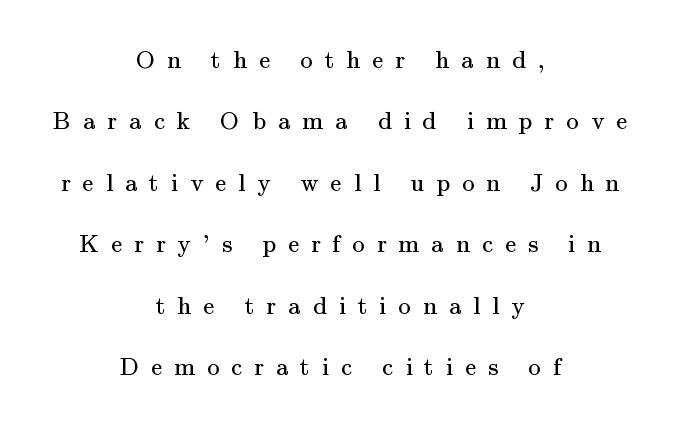
The image shows 25 px text type, upright; set centered, loose line spacing (2.46x), unusually wide letter spacing (+0.48 em), not underlined.
